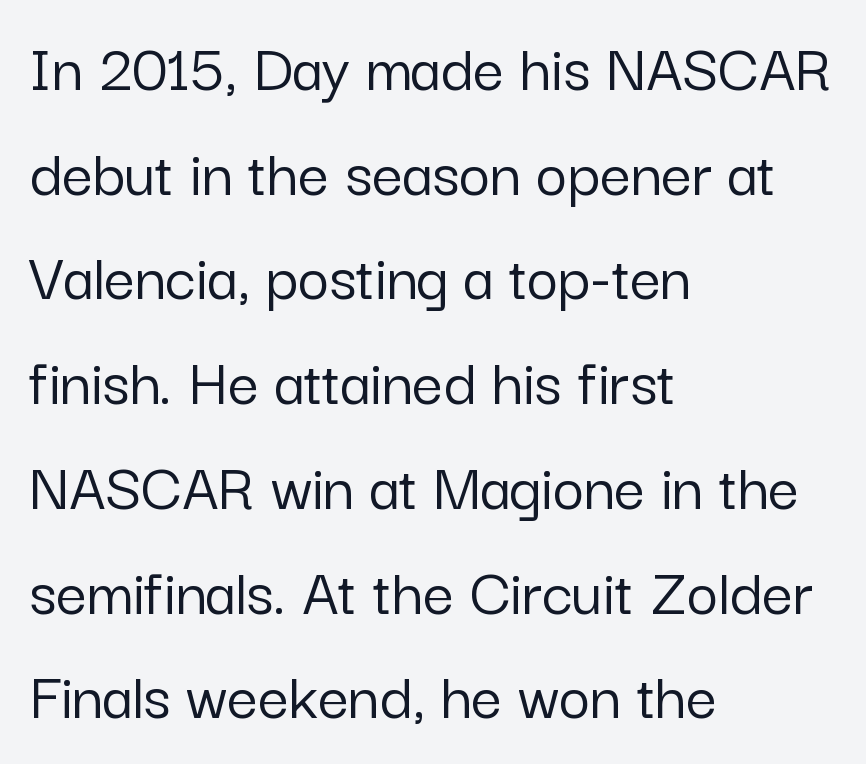
The line texture is even and compact thanks to regular tracking. Check under the words: just untouched page. Examine the stroke ends and you'll find no serifs. The block of text has a typical density, with ordinary space between rows. Spacing verdict: proportional, widths tailored to each character. It's the straight-up-and-down kind of type.
